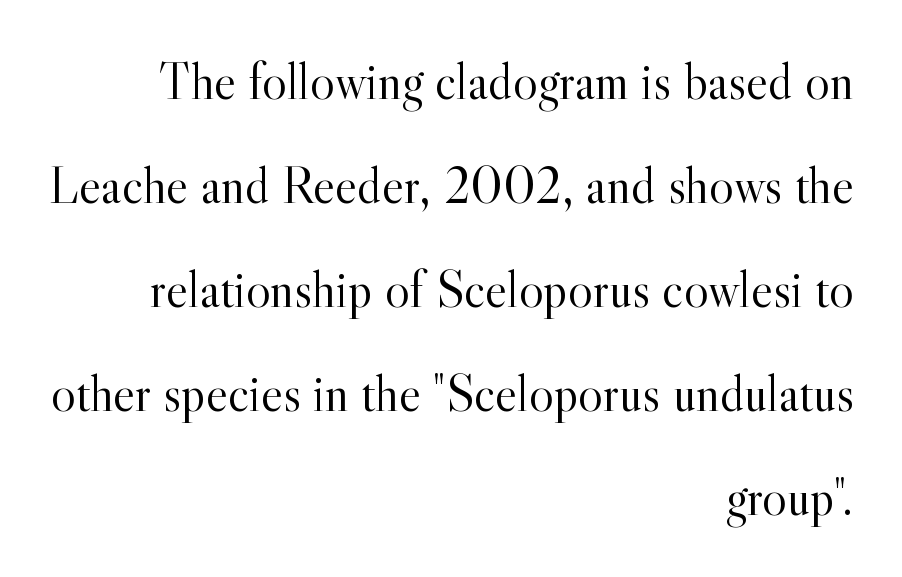
Q: Is the text bold? A: No.
Q: Is the text italic (slanted)? A: No, it is upright.
Q: Is the typeface a serif or a sans-serif typeface? A: Serif.
Q: Is the text underlined? A: No.
Q: How is the paragraph aligned? A: Right-aligned.
Q: Is the spacing between letters normal or unusually wide? A: Normal.
Q: Is the spacing between lines tight, normal or loose? A: Loose.
Q: Width (condensed, normal, or wide)? A: Normal.
Q: x-height? A: Small.
Q: Monospaced? A: No.
